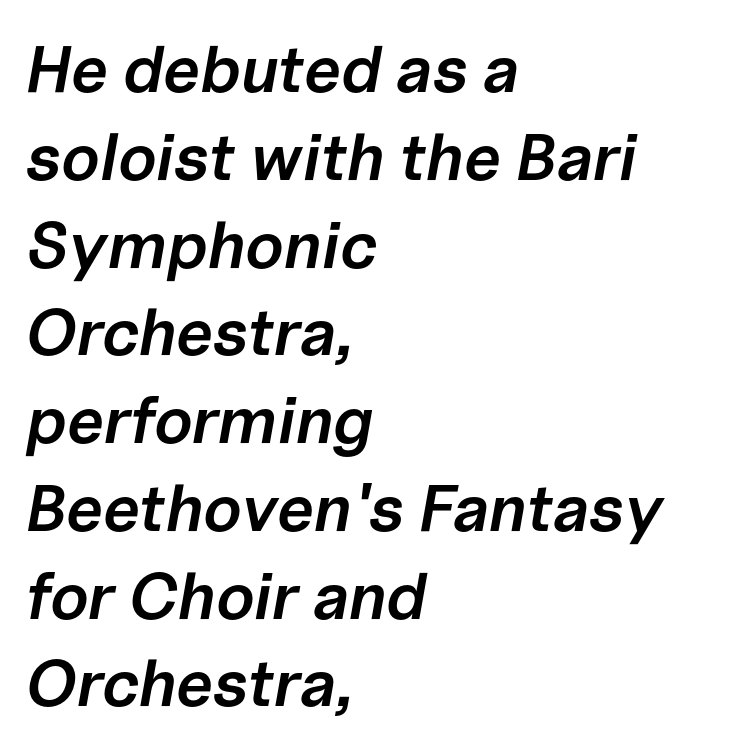
Q: Is the text bold? A: Semi-bold.
Q: Is the text italic (slanted)? A: Yes, it leans right by about 10 degrees.
Q: Is the text underlined? A: No.
Q: How is the paragraph aligned? A: Left-aligned.
Q: Is the spacing between letters normal or unusually wide? A: Normal.
Q: Is the spacing between lines tight, normal or loose? A: Normal.
Q: Width (condensed, normal, or wide)? A: Normal.
Q: Stroke contrast? A: Low.
Q: x-height? A: Medium.
Q: Monospaced? A: No.
